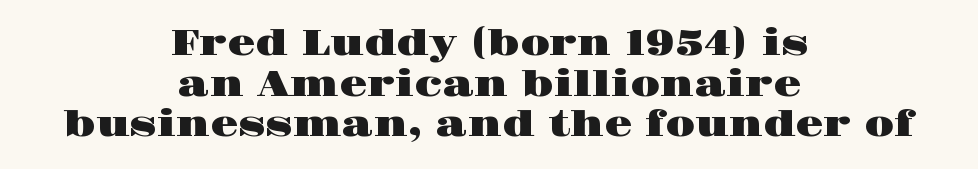
The image shows 36 px wide serif type, upright; set centered, tight line spacing (1.13x), normal letter spacing, not underlined; high stroke contrast and a large x-height.
